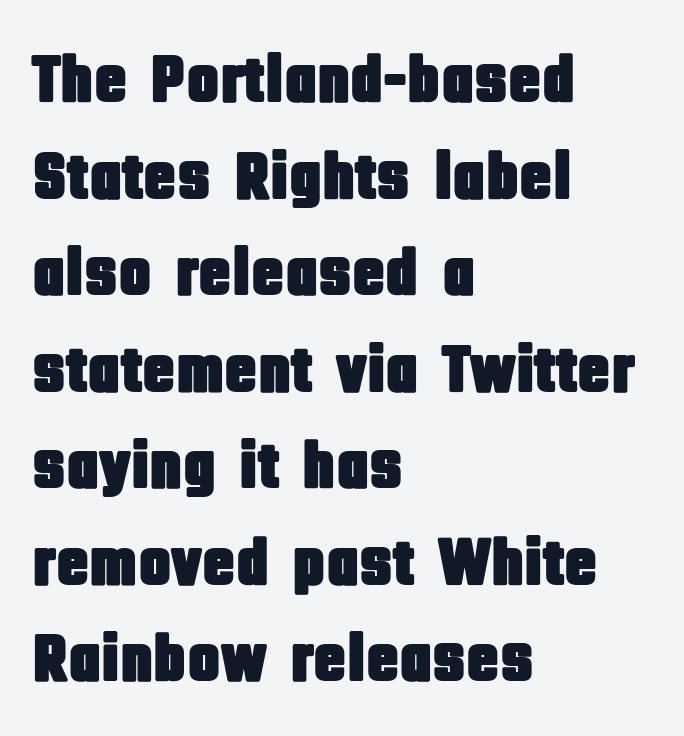
Q: Is the text italic (slanted)? A: No, it is upright.
Q: Is the typeface a serif or a sans-serif typeface? A: Sans-serif.
Q: Is the text underlined? A: No.
Q: How is the paragraph aligned? A: Left-aligned.
Q: Is the spacing between letters normal or unusually wide? A: Normal.
Q: Is the spacing between lines tight, normal or loose? A: Normal.
Q: Width (condensed, normal, or wide)? A: Condensed.
Q: Stroke contrast? A: Low.
Q: x-height? A: Large.
Q: Monospaced? A: No.
